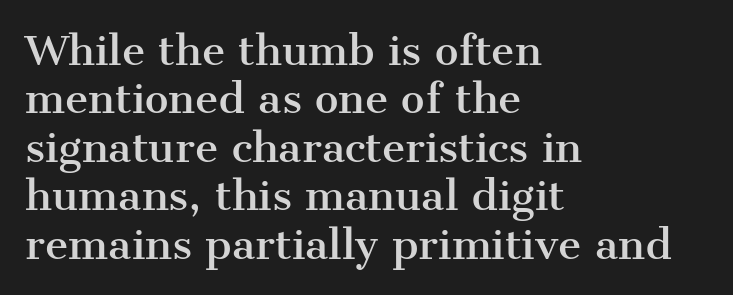
Q: Is the text italic (slanted)? A: No, it is upright.
Q: Is the typeface a serif or a sans-serif typeface? A: Serif.
Q: Is the text underlined? A: No.
Q: How is the paragraph aligned? A: Left-aligned.
Q: Is the spacing between letters normal or unusually wide? A: Normal.
Q: Width (condensed, normal, or wide)? A: Normal.
Q: Stroke contrast? A: Medium.
Q: x-height? A: Medium.
Q: Monospaced? A: No.
